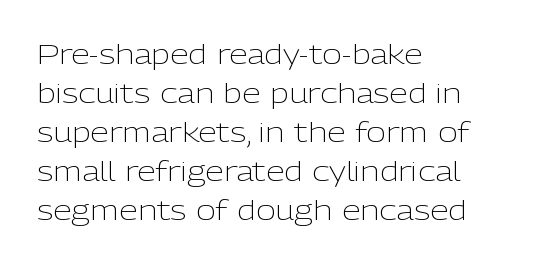
Q: Is the text bold? A: No.
Q: Is the text italic (slanted)? A: No, it is upright.
Q: Is the text underlined? A: No.
Q: How is the paragraph aligned? A: Left-aligned.
Q: Is the spacing between letters normal or unusually wide? A: Normal.
Q: Is the spacing between lines tight, normal or loose? A: Normal.
